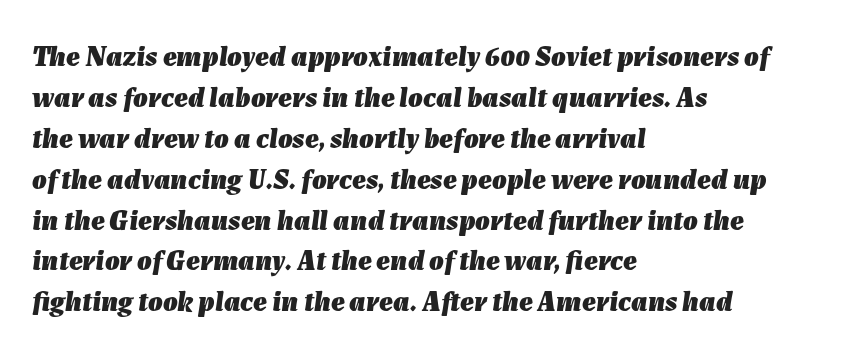
The letters are bold, with thick, heavy strokes. Between one letter and the next there's only the usual sliver of space. The lines sit at an ordinary, default distance from one another. Designer's note — italics engaged. Is this a fixed-width face? No — the glyphs have proportional, varying widths.
